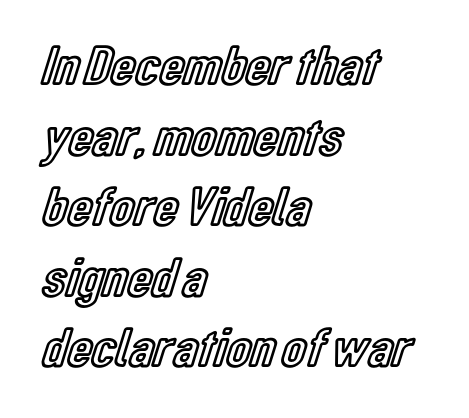
Here the designer chose a conventional face with non-uniform glyph widths. A student would call this left alignment; a typographer would say flush left, rag right. The glyphs are unaccompanied by any horizontal stroke below them. Successive baselines arrive at the customary interval.
